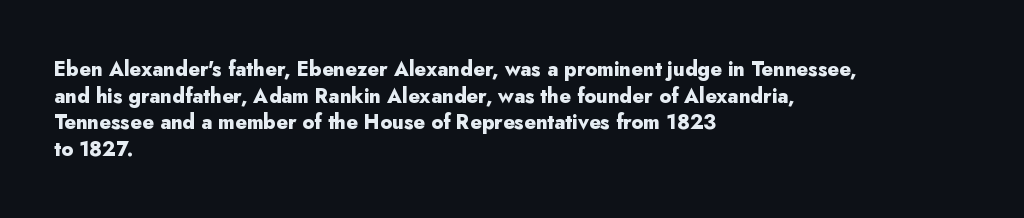
The typography opts for an upright posture over an oblique one. A classic flush-left, rag-right setting is used for this passage. Words appear dense and cohesive because spacing is normal. A full-strength bold gives these letters their thick strokes. Rule under the text: the space is simply empty.
